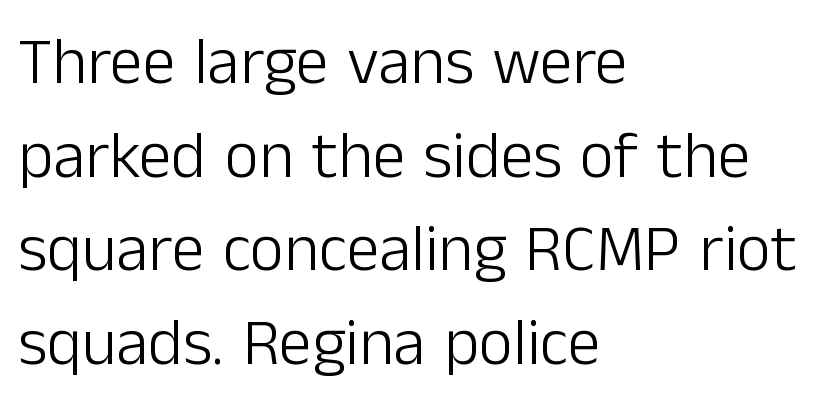
{"serif": "no", "italic": "no", "bold": "no", "weight": "light", "width": "normal", "stroke_contrast": "low", "x_height": "medium", "monospaced": "no", "underline": "no", "align": "left", "line_spacing": "normal", "line_spacing_ratio": 1.42, "letter_spacing": "normal", "letter_spacing_em": 0.0, "glyph_px": 66}
